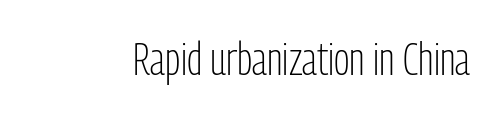
{"serif": "no", "italic": "no", "bold": "no", "weight": "light", "width": "condensed", "stroke_contrast": "low", "x_height": "medium", "monospaced": "no", "underline": "no", "letter_spacing": "normal", "letter_spacing_em": 0.0, "glyph_px": 46}
